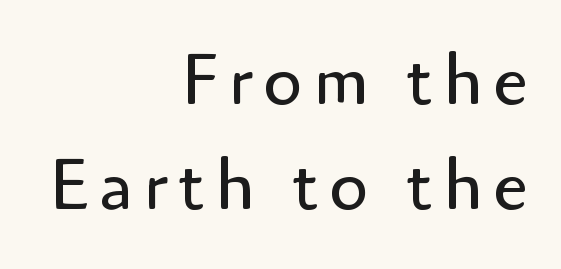
{"serif": "no", "italic": "no", "bold": "no", "weight": "regular", "width": "normal", "stroke_contrast": "low", "x_height": "small", "monospaced": "no", "underline": "no", "align": "right", "line_spacing": "normal", "line_spacing_ratio": 1.48, "glyph_px": 71}
